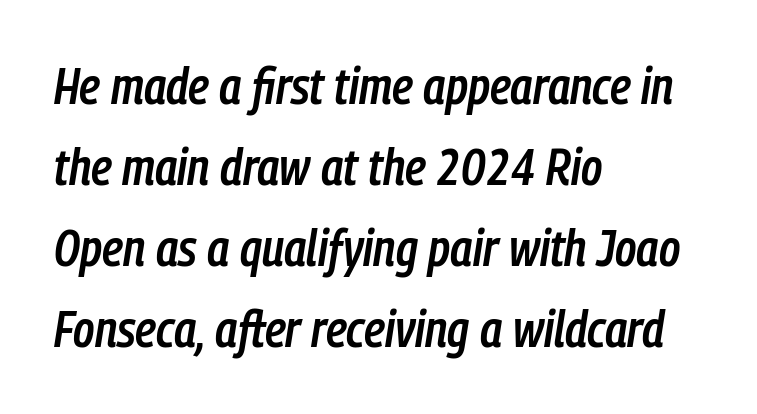
{"italic": "yes", "lean": "right", "slant_degrees": 9, "bold": "semi", "weight": "semibold", "width": "condensed", "stroke_contrast": "low", "x_height": "medium", "monospaced": "no", "underline": "no", "align": "left", "line_spacing": "normal", "line_spacing_ratio": 1.59, "letter_spacing": "normal", "letter_spacing_em": 0.0, "glyph_px": 51}
